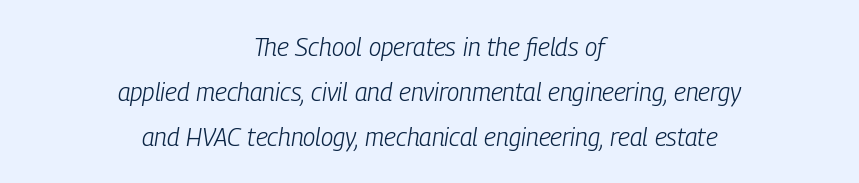
No heavy texture on the line: the type isn't bold. The baseline area is clear. These lines were composed using italics. Standard letterfit; no display-style spreading of the glyphs. Leftover space on each line is divided equally before and after the words.
